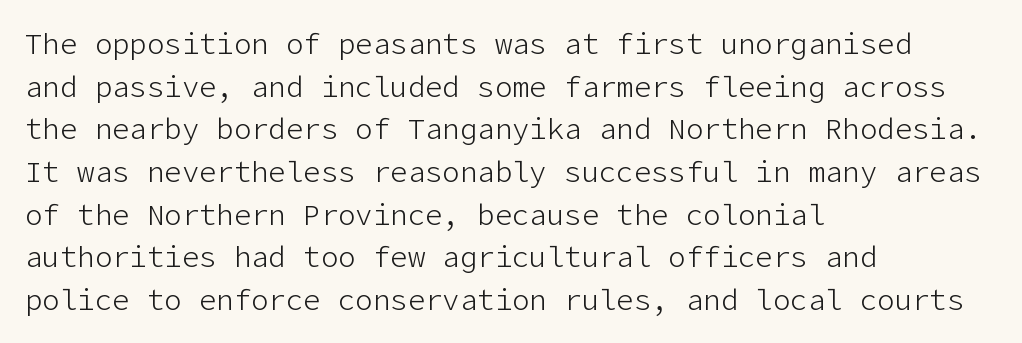
Q: Is the text bold? A: No.
Q: Is the text italic (slanted)? A: No, it is upright.
Q: Is the typeface a serif or a sans-serif typeface? A: Sans-serif.
Q: Is the text underlined? A: No.
Q: How is the paragraph aligned? A: Left-aligned.
Q: Is the spacing between letters normal or unusually wide? A: Normal.
Q: Is the spacing between lines tight, normal or loose? A: Normal.
Q: Width (condensed, normal, or wide)? A: Normal.
Q: Stroke contrast? A: Low.
Q: x-height? A: Medium.
